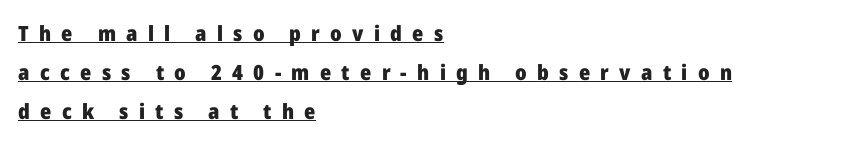
The image shows 21 px bold type, upright; set left-aligned, line spacing 1.85x, unusually wide letter spacing (+0.49 em), underlined.
